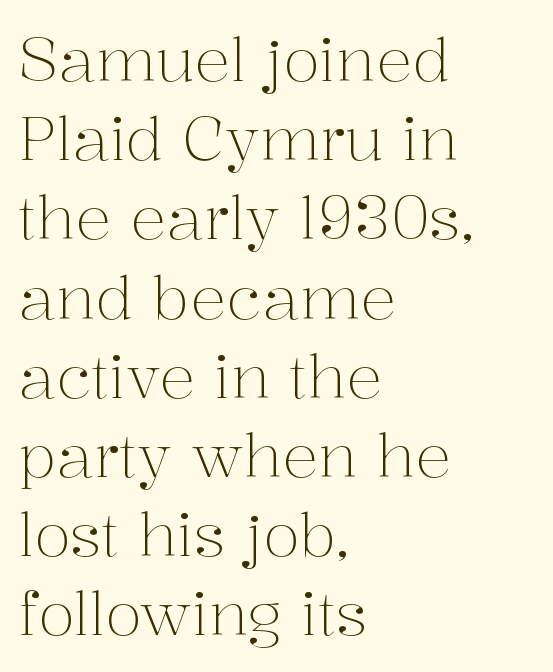
Q: Is the text bold? A: No.
Q: Is the text italic (slanted)? A: No, it is upright.
Q: Is the typeface a serif or a sans-serif typeface? A: Serif.
Q: Is the text underlined? A: No.
Q: How is the paragraph aligned? A: Left-aligned.
Q: Is the spacing between letters normal or unusually wide? A: Normal.
Q: Is the spacing between lines tight, normal or loose? A: Normal.
Q: Width (condensed, normal, or wide)? A: Normal.
Q: Stroke contrast? A: Medium.
Q: x-height? A: Medium.
Q: Monospaced? A: No.
